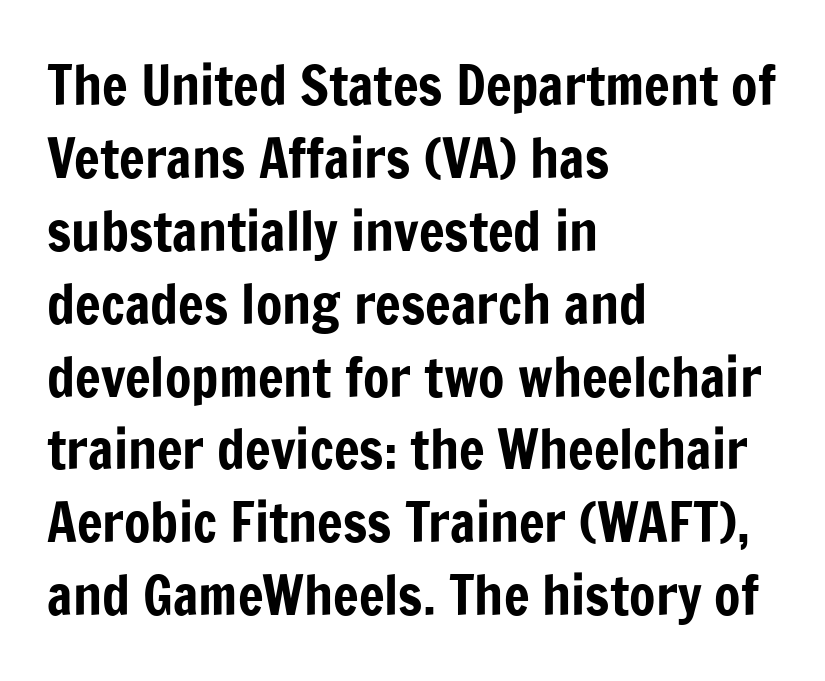
The lines are quadded left. The vertical gap from one line to the next is medium. Letters rest on an invisible, unmarked baseline. Serif or sans? Sans — the stroke terminals are bare. Between one letter and the next there's only the usual sliver of space. Do the characters align in a grid? No, the font is proportional.
